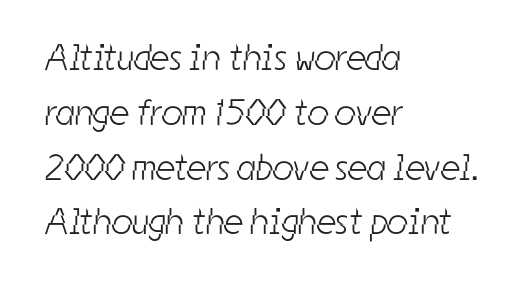
Typographically, this falls in the sans-serif category. Tracking value appears to be zero — textbook default spacing. The vertical gap from one line to the next is medium. Short and long lines alike share a common starting point at left. Do the characters align in a grid? No, the font is proportional. The zone under the glyphs is completely vacant.
